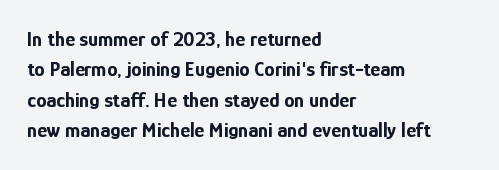
Q: Is the text bold? A: Yes.
Q: Is the text italic (slanted)? A: No, it is upright.
Q: Is the text underlined? A: No.
Q: How is the paragraph aligned? A: Left-aligned.
Q: Is the spacing between letters normal or unusually wide? A: Normal.
Q: Is the spacing between lines tight, normal or loose? A: Normal.
